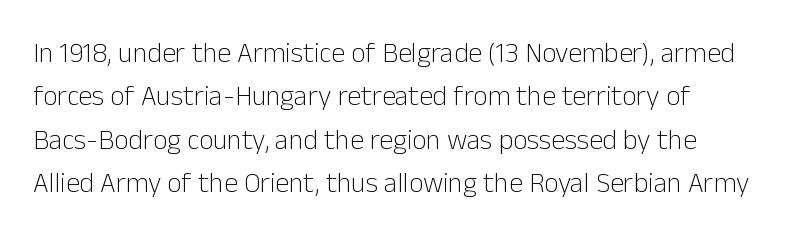
The image shows 28 px light sans-serif type, upright; set normal line spacing (1.55x), normal letter spacing, not underlined; low stroke contrast and a medium x-height.
